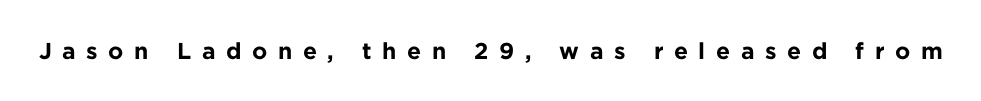
Substantial extra tracking has been applied to these lines. The letters stand straight up with perfectly vertical stems. The letters are bold, with thick, heavy strokes. Descender tails drop into unmarked territory.
